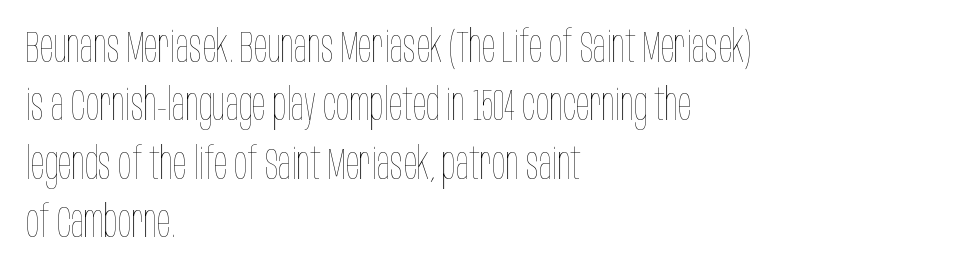
Interline gaps are of average width in this sample. Posture: vertical. Here the glyphs are tracked normally, forming tight word shapes. The string is rendered with underlining switched off. Heaviness? Minimal to ordinary, like unemphasized prose.
